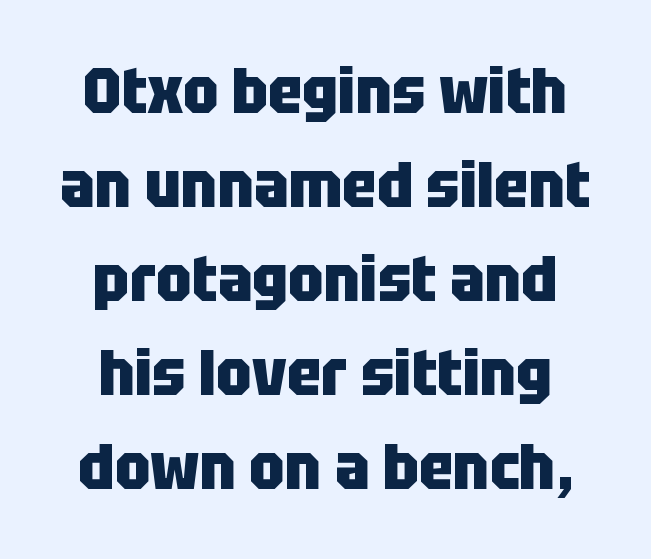
{"serif": "no", "italic": "no", "bold": "yes", "weight": "heavy", "width": "condensed", "stroke_contrast": "low", "x_height": "large", "monospaced": "no", "underline": "no", "align": "center", "line_spacing": "normal", "line_spacing_ratio": 1.47, "letter_spacing": "normal", "letter_spacing_em": 0.0, "glyph_px": 64}
